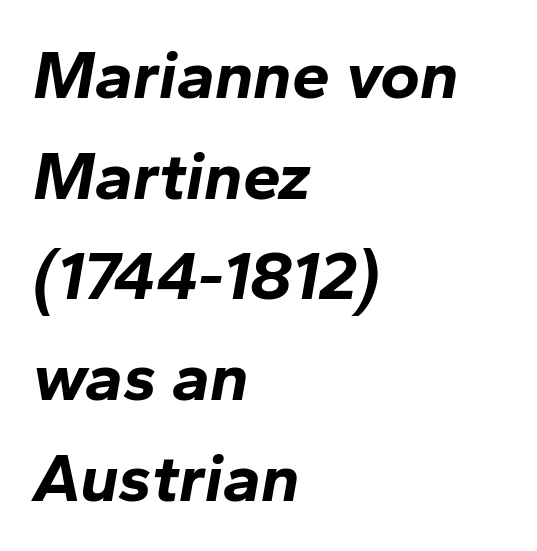
The setting favours the left margin, as ordinary paragraphs usually do. What weight is shown? A full bold with thick strokes. Bare-footed words on every line. Think of a printed novel: that variable character pitch is what you see here. There's an unmistakable incline to the writing here.
